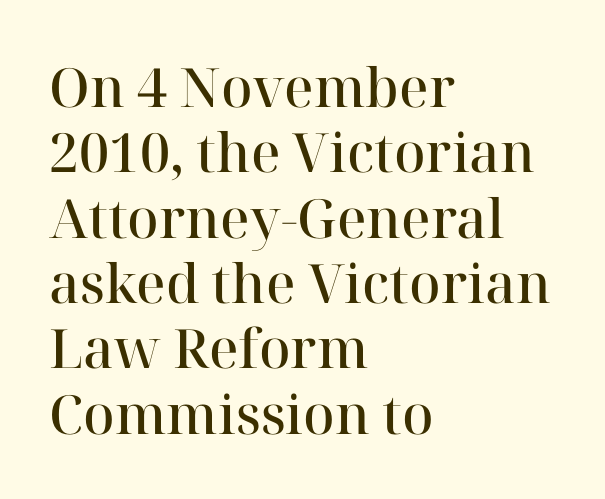
The image shows 54 px semibold serif type, upright; set left-aligned, line spacing 1.21x, normal letter spacing, not underlined; high stroke contrast and a medium x-height.
